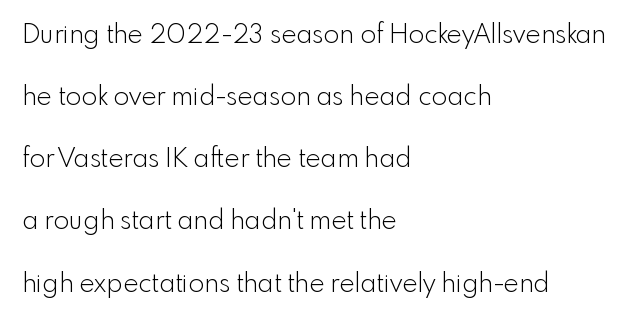
This sample uses plain, unmodified letter spacing. Italic? Not at all — the glyphs are vertical. The foot of each line stays bare and open. The leading is generous, giving the passage an open texture. Line starts are locked; line ends wander.
